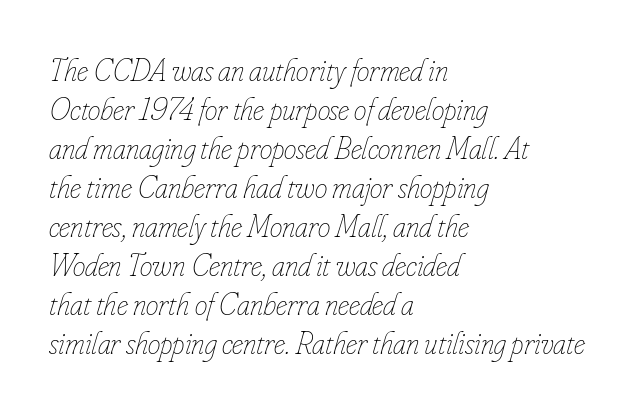
{"italic": "yes", "lean": "right", "slant_degrees": 16, "bold": "no", "weight": "thin", "width": "condensed", "stroke_contrast": "low", "x_height": "small", "monospaced": "no", "underline": "no", "align": "left", "line_spacing_ratio": 1.22, "letter_spacing": "normal", "letter_spacing_em": 0.0, "glyph_px": 32}
